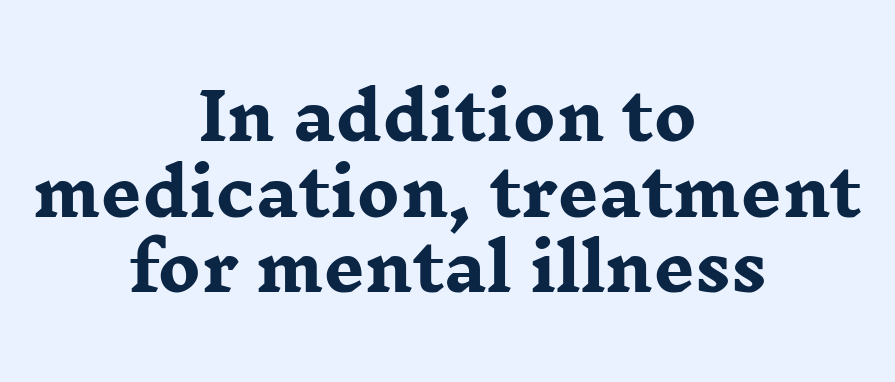
Q: Is the text bold? A: Yes.
Q: Is the text italic (slanted)? A: No, it is upright.
Q: Is the typeface a serif or a sans-serif typeface? A: Serif.
Q: Is the text underlined? A: No.
Q: How is the paragraph aligned? A: Centered.
Q: Is the spacing between letters normal or unusually wide? A: Normal.
Q: Width (condensed, normal, or wide)? A: Wide.
Q: Stroke contrast? A: Low.
Q: x-height? A: Medium.
Q: Monospaced? A: No.
